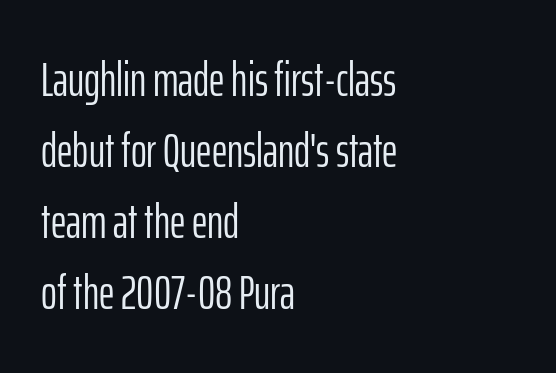
{"serif": "no", "italic": "no", "bold": "no", "weight": "light", "width": "condensed", "stroke_contrast": "low", "x_height": "medium", "monospaced": "no", "underline": "no", "align": "left", "line_spacing": "normal", "line_spacing_ratio": 1.48, "letter_spacing": "normal", "letter_spacing_em": 0.0, "glyph_px": 48}
